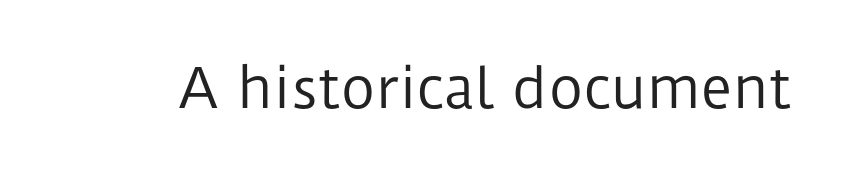
The image shows 54 px regular-weight sans-serif type, upright; set normal letter spacing, not underlined; low stroke contrast and a medium x-height.
